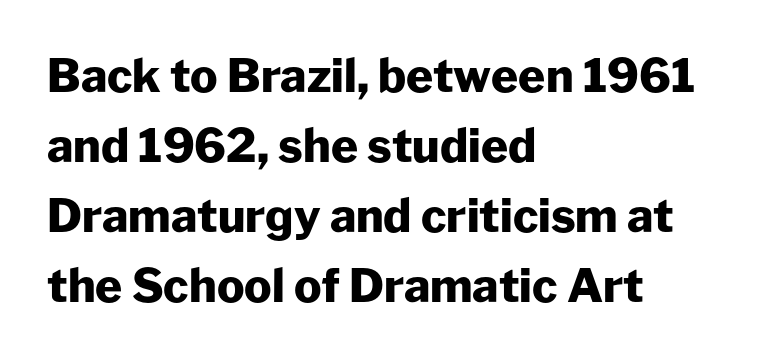
Q: Is the text bold? A: Yes.
Q: Is the text italic (slanted)? A: No, it is upright.
Q: Is the typeface a serif or a sans-serif typeface? A: Sans-serif.
Q: Is the text underlined? A: No.
Q: How is the paragraph aligned? A: Left-aligned.
Q: Is the spacing between letters normal or unusually wide? A: Normal.
Q: Is the spacing between lines tight, normal or loose? A: Normal.
Q: Width (condensed, normal, or wide)? A: Normal.
Q: Stroke contrast? A: Low.
Q: x-height? A: Medium.
Q: Monospaced? A: No.
